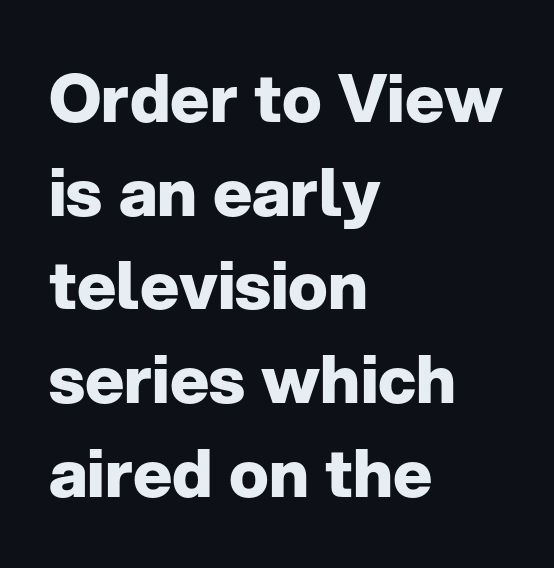
Stroke thickness is high; the sample reads as a true bold. The face used here is proportionally spaced, like ordinary book or web type. Bare-footed words on every line. How would I describe the line gaps? Plain and ordinary. The paragraph shown leans on its left margin. A typesetter would call this zero additional tracking.
